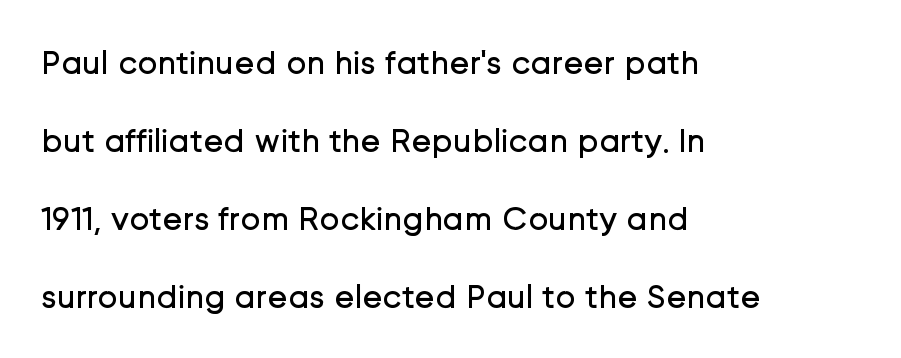
Q: Is the text bold? A: No.
Q: Is the text italic (slanted)? A: No, it is upright.
Q: Is the typeface a serif or a sans-serif typeface? A: Sans-serif.
Q: Is the text underlined? A: No.
Q: How is the paragraph aligned? A: Left-aligned.
Q: Is the spacing between letters normal or unusually wide? A: Normal.
Q: Is the spacing between lines tight, normal or loose? A: Loose.
Q: Width (condensed, normal, or wide)? A: Normal.
Q: Stroke contrast? A: Low.
Q: x-height? A: Medium.
Q: Monospaced? A: No.
